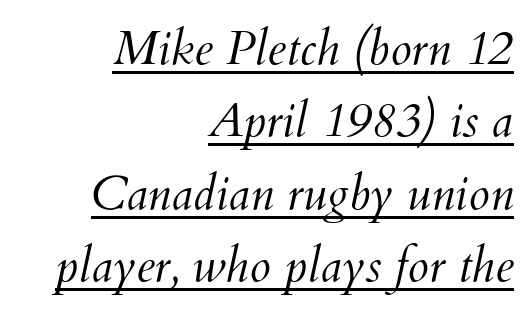
Stem width sits at or under what a default text font uses. In designer terms, the underline attribute is active on this setting. The rendering uses natural spacing where letterforms have individual widths. Baseline-to-baseline distance is the conventional proportion of letter height. Where is the straight margin? On the right. Between one letter and the next there's only the usual sliver of space.
